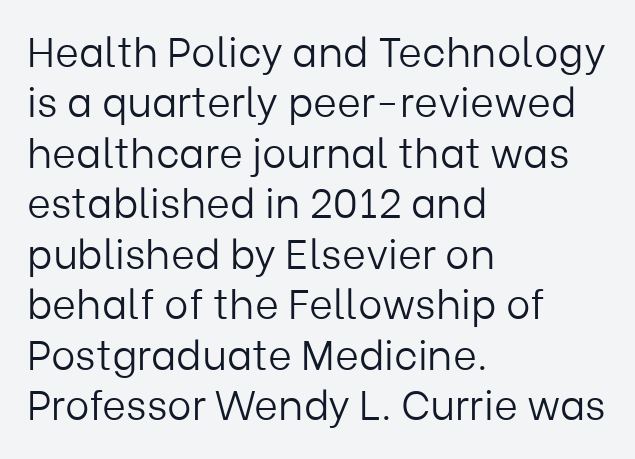
{"serif": "no", "italic": "no", "bold": "no", "weight": "light", "width": "normal", "stroke_contrast": "low", "x_height": "medium", "monospaced": "no", "underline": "no", "align": "left", "line_spacing_ratio": 1.23, "letter_spacing": "normal", "letter_spacing_em": 0.0, "glyph_px": 41}
